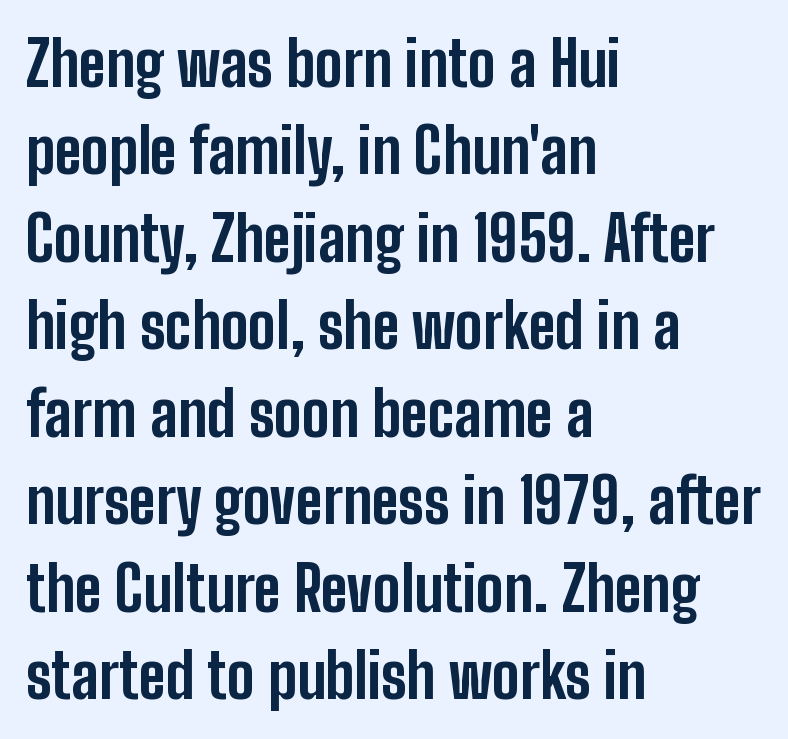
{"serif": "no", "italic": "no", "bold": "yes", "weight": "bold", "width": "condensed", "stroke_contrast": "low", "x_height": "medium", "monospaced": "no", "underline": "no", "align": "left", "line_spacing": "normal", "line_spacing_ratio": 1.41, "letter_spacing": "normal", "letter_spacing_em": 0.0, "glyph_px": 62}
